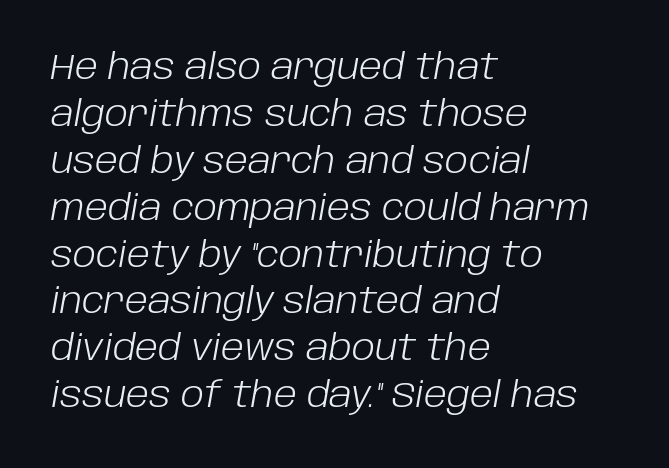
The image shows 35 px light type, italic (leaning right); set left-aligned, normal line spacing (1.34x), normal letter spacing, not underlined; low stroke contrast and a large x-height.
